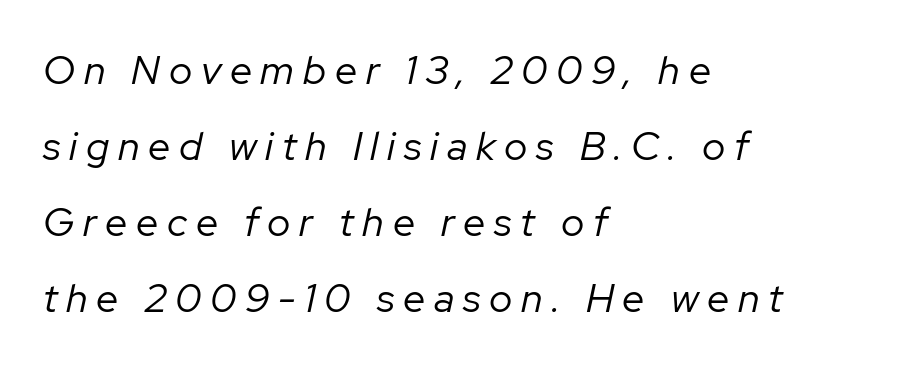
Q: Is the text bold? A: No.
Q: Is the text italic (slanted)? A: Yes, it leans right by about 12 degrees.
Q: Is the text underlined? A: No.
Q: How is the paragraph aligned? A: Left-aligned.
Q: Is the spacing between letters normal or unusually wide? A: Unusually wide.
Q: Is the spacing between lines tight, normal or loose? A: Loose.
Q: Width (condensed, normal, or wide)? A: Normal.
Q: Stroke contrast? A: Low.
Q: x-height? A: Medium.
Q: Monospaced? A: No.
